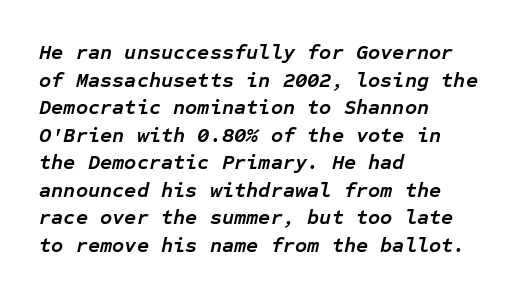
Q: Is the text bold? A: Yes.
Q: Is the text italic (slanted)? A: Yes, it leans right by about 12 degrees.
Q: Is the text underlined? A: No.
Q: How is the paragraph aligned? A: Left-aligned.
Q: Is the spacing between letters normal or unusually wide? A: Normal.
Q: Is the spacing between lines tight, normal or loose? A: Normal.
